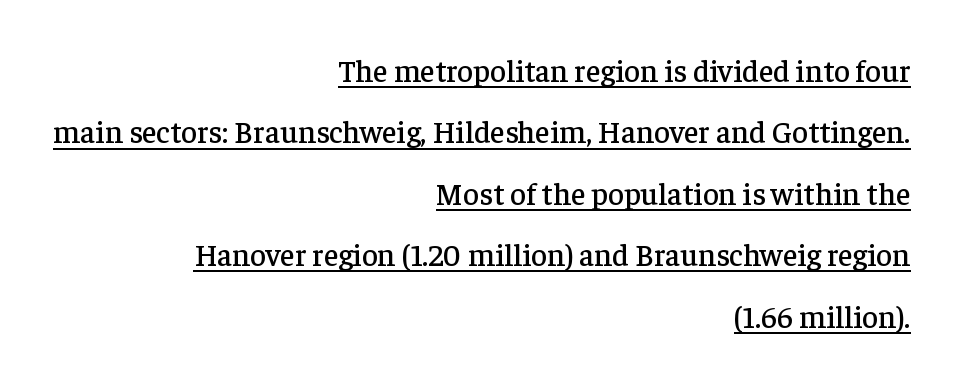
Q: Is the text italic (slanted)? A: No, it is upright.
Q: Is the typeface a serif or a sans-serif typeface? A: Serif.
Q: Is the text underlined? A: Yes.
Q: How is the paragraph aligned? A: Right-aligned.
Q: Is the spacing between letters normal or unusually wide? A: Normal.
Q: Is the spacing between lines tight, normal or loose? A: Loose.
Q: Width (condensed, normal, or wide)? A: Normal.
Q: Stroke contrast? A: Low.
Q: x-height? A: Medium.
Q: Monospaced? A: No.
